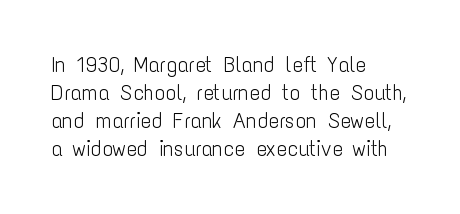
{"italic": "no", "bold": "no", "underline": "no", "align": "left", "line_spacing": "normal", "line_spacing_ratio": 1.28, "letter_spacing": "normal", "letter_spacing_em": 0.0, "glyph_px": 22}
